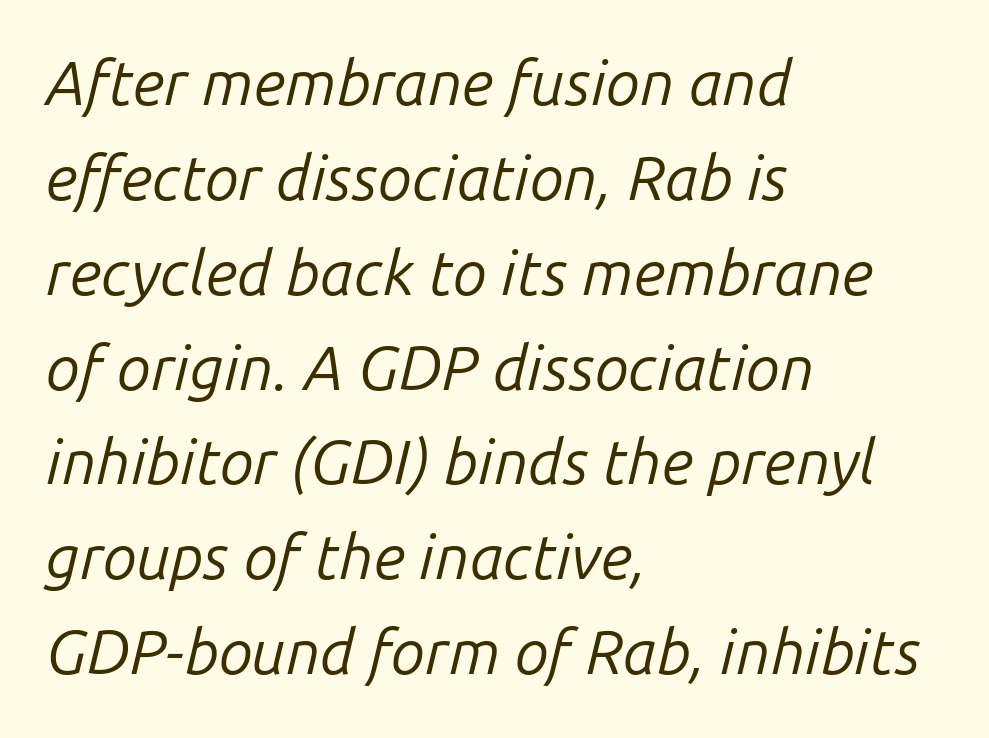
The image shows 62 px regular-weight type, italic (leaning right); set left-aligned, normal line spacing (1.53x), normal letter spacing, not underlined; low stroke contrast and a medium x-height.
